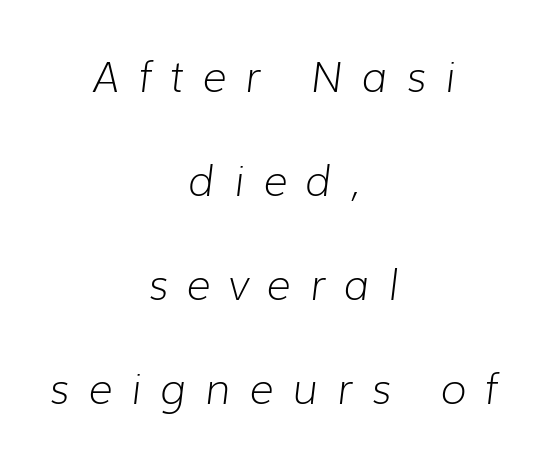
{"italic": "yes", "lean": "right", "slant_degrees": 7, "bold": "no", "weight": "light", "width": "normal", "stroke_contrast": "low", "x_height": "medium", "monospaced": "no", "underline": "no", "align": "center", "line_spacing": "loose", "line_spacing_ratio": 2.48, "letter_spacing": "wide", "letter_spacing_em": 0.45, "glyph_px": 42}
